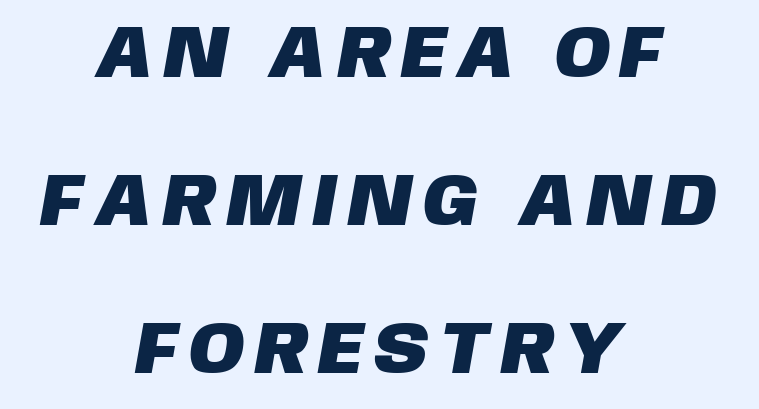
The image shows 74 px sans-serif type; set centered, loose line spacing (2.0x), not underlined; low stroke contrast and a large x-height.
